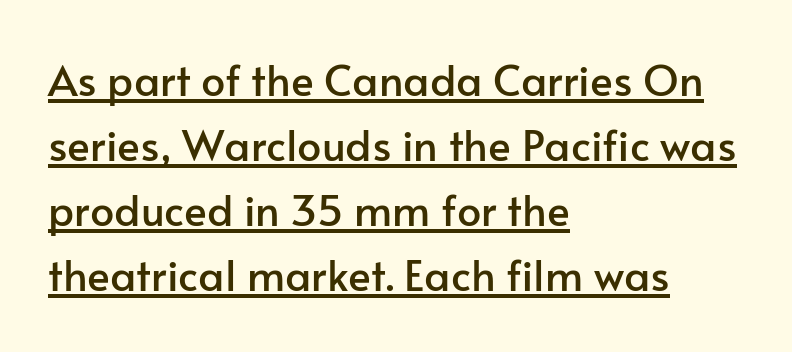
{"serif": "no", "italic": "no", "width": "normal", "stroke_contrast": "low", "x_height": "small", "monospaced": "no", "underline": "yes", "align": "left", "line_spacing": "normal", "line_spacing_ratio": 1.51, "letter_spacing": "normal", "letter_spacing_em": 0.0, "glyph_px": 43}
